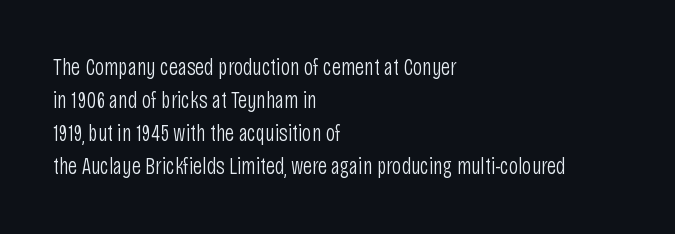
Q: Is the text bold? A: No.
Q: Is the text italic (slanted)? A: No, it is upright.
Q: Is the text underlined? A: No.
Q: How is the paragraph aligned? A: Left-aligned.
Q: Is the spacing between letters normal or unusually wide? A: Normal.
Q: Is the spacing between lines tight, normal or loose? A: Normal.
